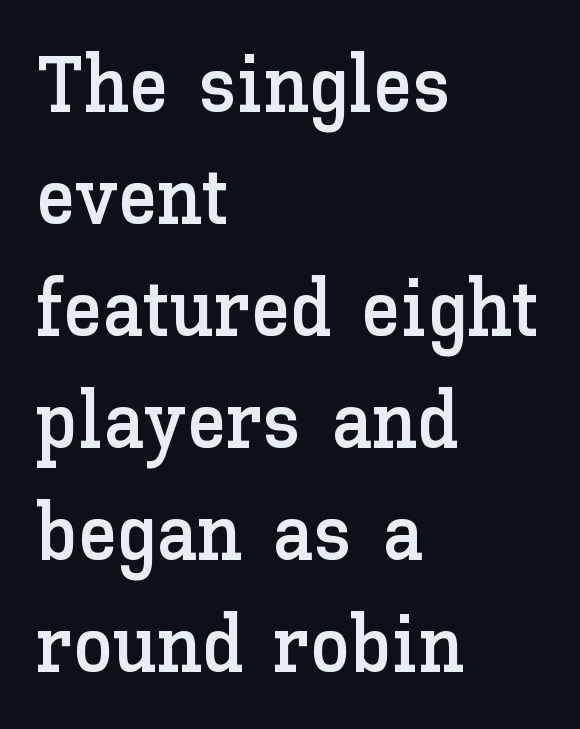
The image shows 80 px text type, upright; set left-aligned, normal line spacing (1.4x), normal letter spacing, not underlined; low stroke contrast and a medium x-height.
